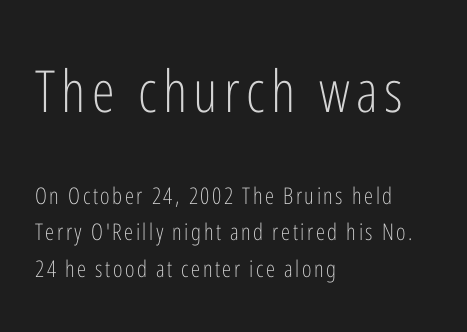
Font category for this specimen: sans-serif. Each row of text sits above clean, open space. The passage shown is typed in a proportional face where columns would drift. Horizontally, the lines are justified to the leading edge only. The emphasis by scale lands on block number one, above.
